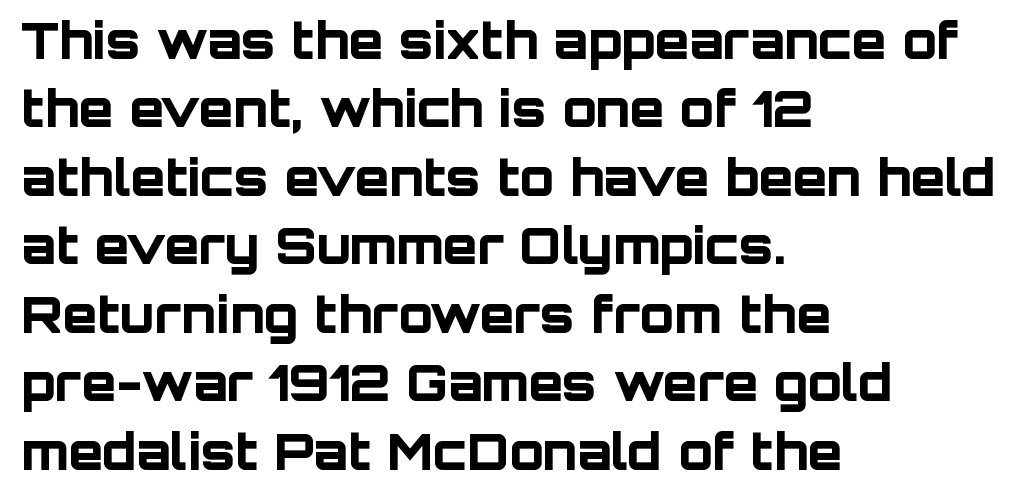
The image shows 50 px bold sans-serif type, upright; set left-aligned, normal line spacing (1.37x), normal letter spacing, not underlined; low stroke contrast and a large x-height.
